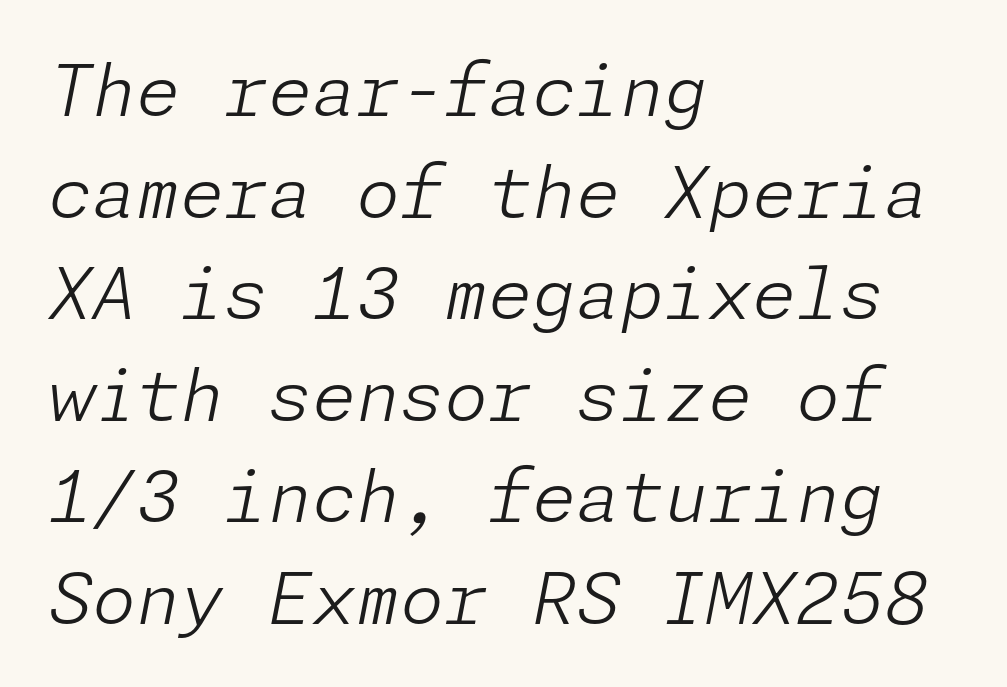
{"italic": "yes", "lean": "right", "slant_degrees": 11, "bold": "no", "weight": "light", "width": "normal", "stroke_contrast": "low", "x_height": "medium", "underline": "no", "align": "left", "line_spacing": "normal", "line_spacing_ratio": 1.43, "letter_spacing": "normal", "letter_spacing_em": 0.0, "glyph_px": 71}
